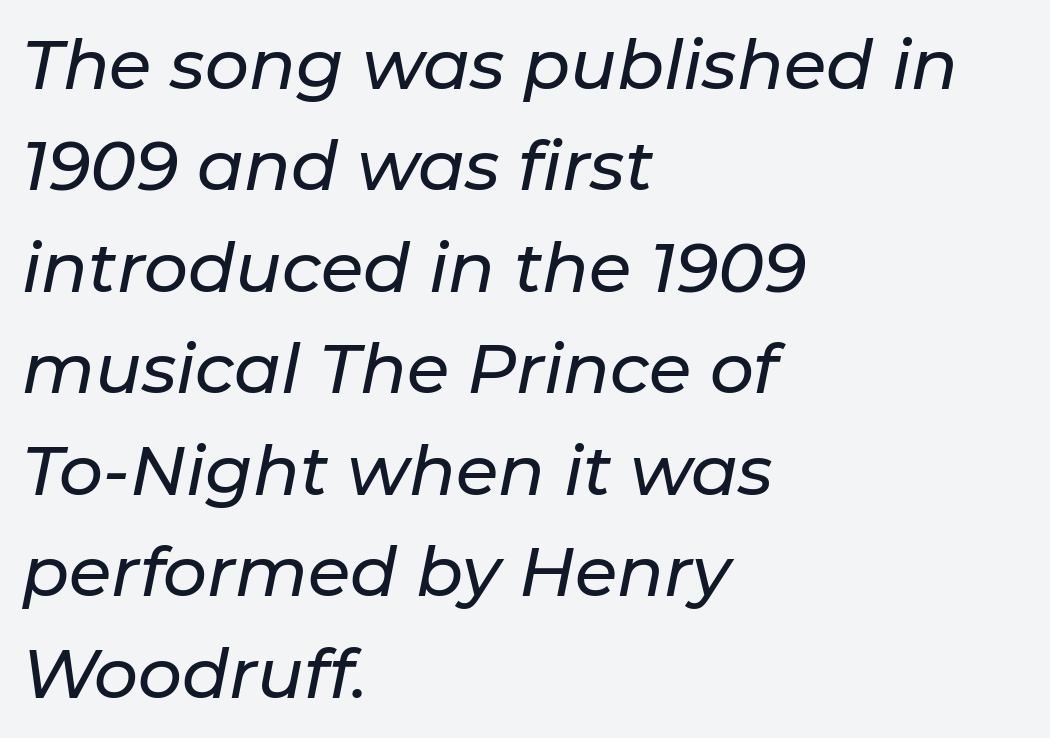
{"italic": "yes", "lean": "right", "slant_degrees": 11, "width": "normal", "stroke_contrast": "low", "x_height": "medium", "monospaced": "no", "underline": "no", "align": "left", "line_spacing": "normal", "line_spacing_ratio": 1.47, "letter_spacing": "normal", "letter_spacing_em": 0.0, "glyph_px": 69}
